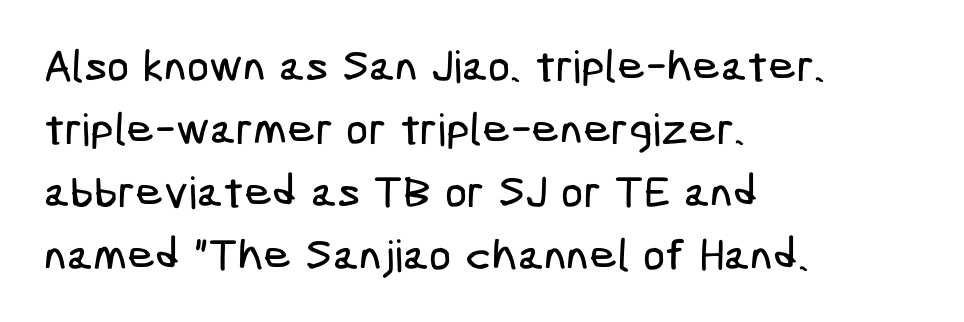
{"serif": "no", "width": "condensed", "stroke_contrast": "low", "x_height": "medium", "underline": "no", "align": "left", "line_spacing": "normal", "line_spacing_ratio": 1.43, "letter_spacing": "normal", "letter_spacing_em": 0.0, "glyph_px": 44}
